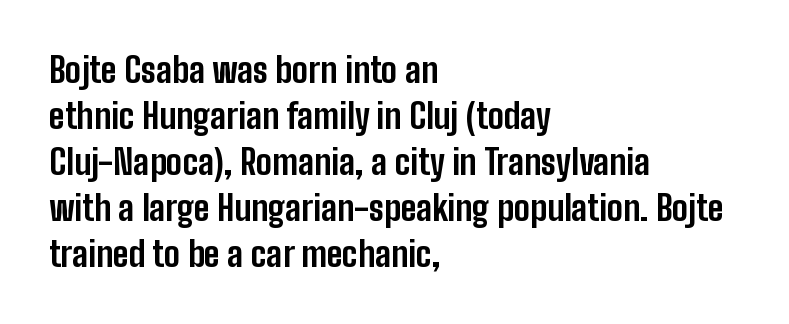
The image shows 34 px bold, condensed sans-serif type, upright; set left-aligned, normal line spacing (1.35x), normal letter spacing, not underlined; low stroke contrast and a medium x-height.
